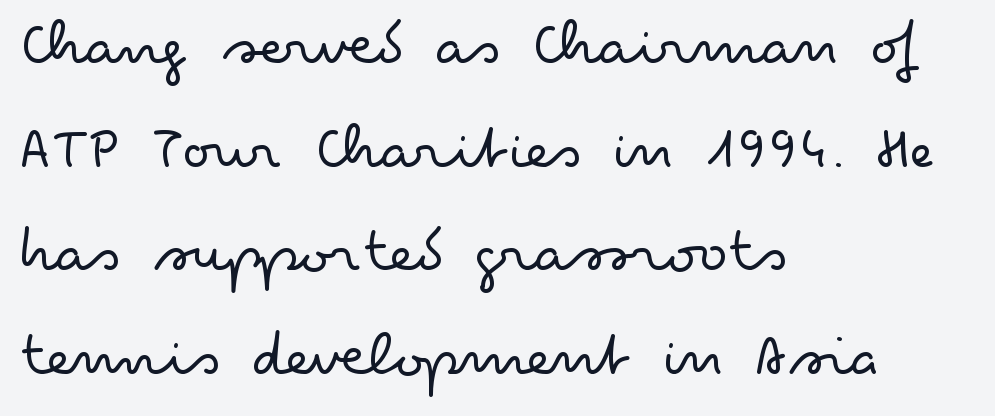
Q: Is the text bold? A: No.
Q: Is the text italic (slanted)? A: No, it is upright.
Q: Is the typeface a serif or a sans-serif typeface? A: Sans-serif.
Q: Is the text underlined? A: No.
Q: How is the paragraph aligned? A: Left-aligned.
Q: Is the spacing between letters normal or unusually wide? A: Normal.
Q: Is the spacing between lines tight, normal or loose? A: Normal.
Q: Width (condensed, normal, or wide)? A: Wide.
Q: Stroke contrast? A: Low.
Q: x-height? A: Small.
Q: Monospaced? A: No.
